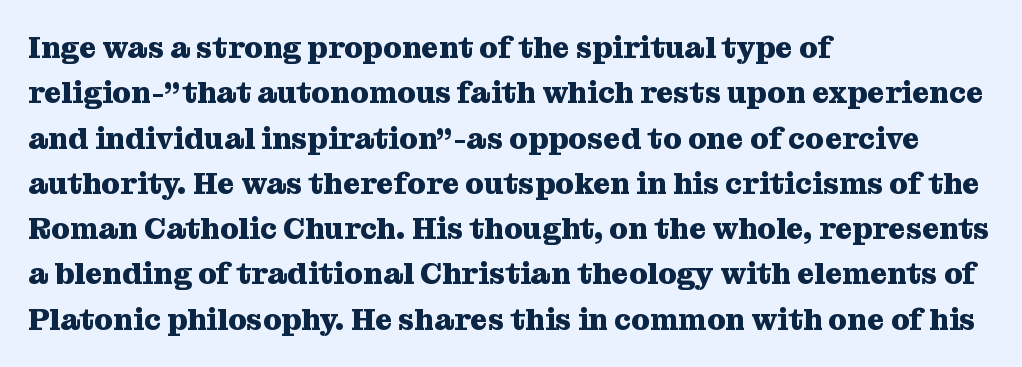
The image shows 30 px heavy serif type, upright; set left-aligned, normal line spacing (1.51x), normal letter spacing, not underlined; medium stroke contrast and a medium x-height.
